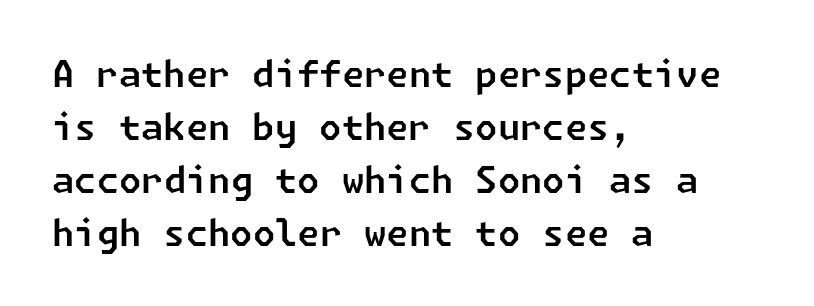
{"serif": "no", "width": "normal", "stroke_contrast": "low", "x_height": "medium", "underline": "no", "align": "left", "line_spacing": "normal", "line_spacing_ratio": 1.47, "letter_spacing": "normal", "letter_spacing_em": 0.0, "glyph_px": 36}
